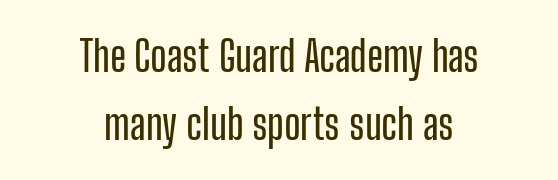
{"serif": "no", "italic": "no", "width": "condensed", "stroke_contrast": "low", "x_height": "medium", "monospaced": "no", "underline": "no", "align": "center", "line_spacing": "normal", "line_spacing_ratio": 1.63, "letter_spacing": "normal", "letter_spacing_em": 0.0, "glyph_px": 42}
